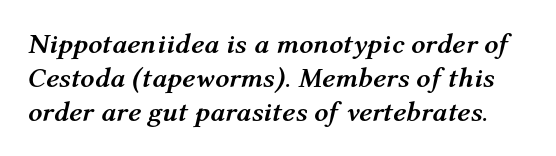
Weight: bold. Check under the words: just untouched page. Yep, that's italic — everything's leaning. Spacing verdict: proportional, widths tailored to each character. The gaps between neighbouring characters are ordinary and unremarkable.
